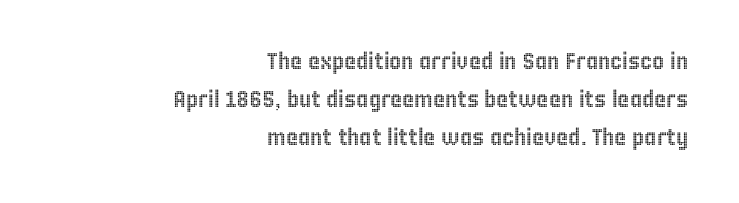
No italicization has been applied; the sample stays upright. Is the letter spacing exaggerated? No — it looks like the ordinary default. Leading matches the norm, producing a regular column. The text block is weighted toward the right margin, trailing off unevenly leftward.
